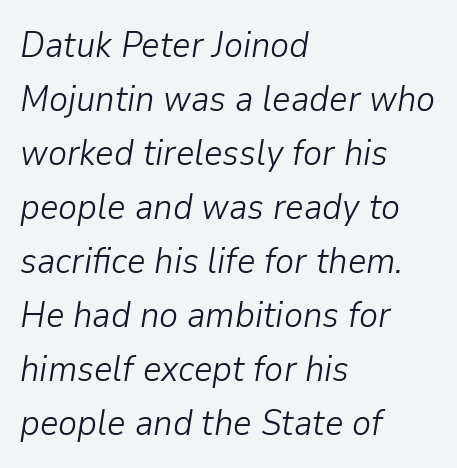
{"italic": "yes", "lean": "right", "slant_degrees": 9, "bold": "no", "weight": "light", "width": "normal", "stroke_contrast": "low", "x_height": "medium", "monospaced": "no", "underline": "no", "align": "left", "line_spacing": "normal", "line_spacing_ratio": 1.5, "letter_spacing": "normal", "letter_spacing_em": 0.0, "glyph_px": 36}
